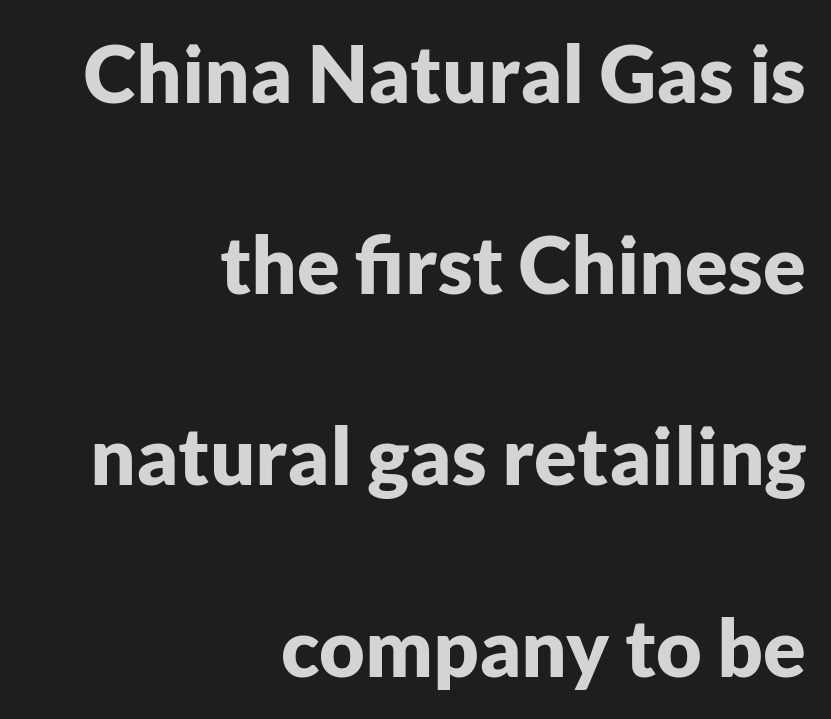
The image shows 79 px bold sans-serif type, upright; set right-aligned, loose line spacing (2.42x), normal letter spacing, not underlined; low stroke contrast and a medium x-height.
